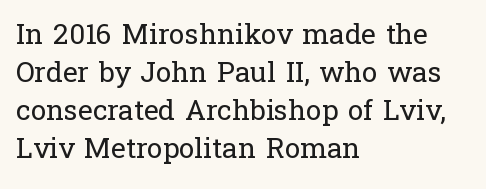
The image shows 28 px regular-weight serif type, upright; set left-aligned, normal line spacing (1.36x), normal letter spacing, not underlined; low stroke contrast and a medium x-height.
